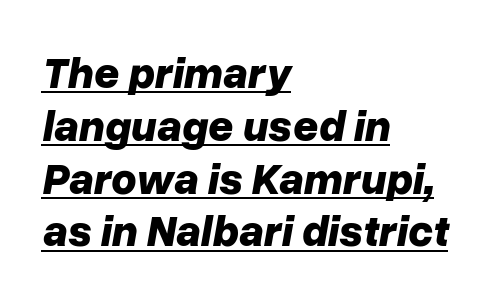
{"italic": "yes", "lean": "right", "slant_degrees": 10, "bold": "yes", "weight": "bold", "width": "normal", "stroke_contrast": "low", "x_height": "medium", "monospaced": "no", "underline": "yes", "align": "left", "line_spacing_ratio": 1.2, "letter_spacing": "normal", "letter_spacing_em": 0.0, "glyph_px": 44}
